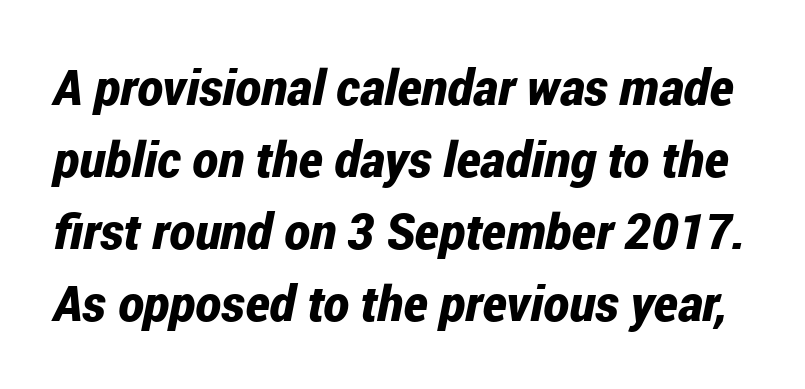
{"italic": "yes", "lean": "right", "slant_degrees": 12, "bold": "yes", "weight": "bold", "width": "condensed", "stroke_contrast": "low", "x_height": "medium", "monospaced": "no", "underline": "no", "line_spacing": "normal", "line_spacing_ratio": 1.47, "letter_spacing": "normal", "letter_spacing_em": 0.0, "glyph_px": 49}
